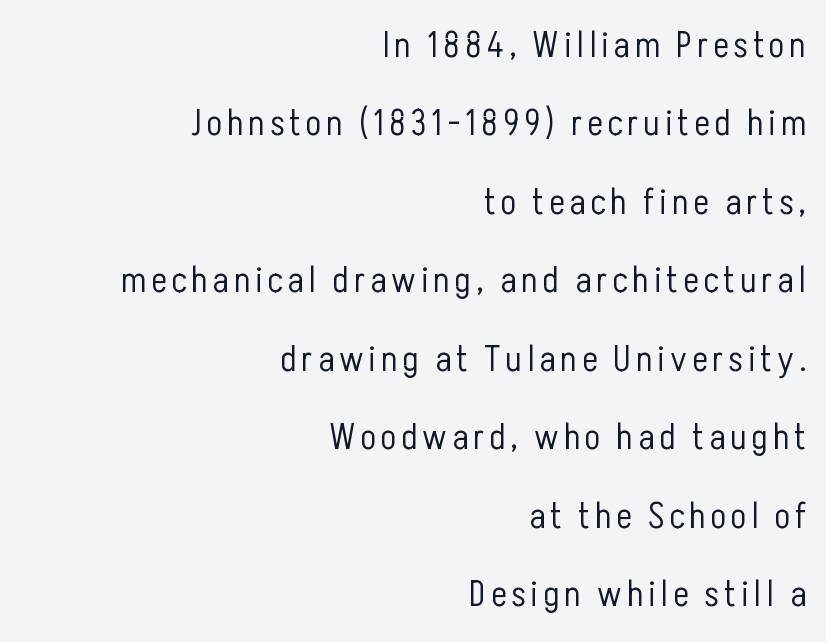
The image shows 37 px light, condensed sans-serif type, upright; set right-aligned, loose line spacing (2.12x), not underlined; low stroke contrast and a medium x-height.
